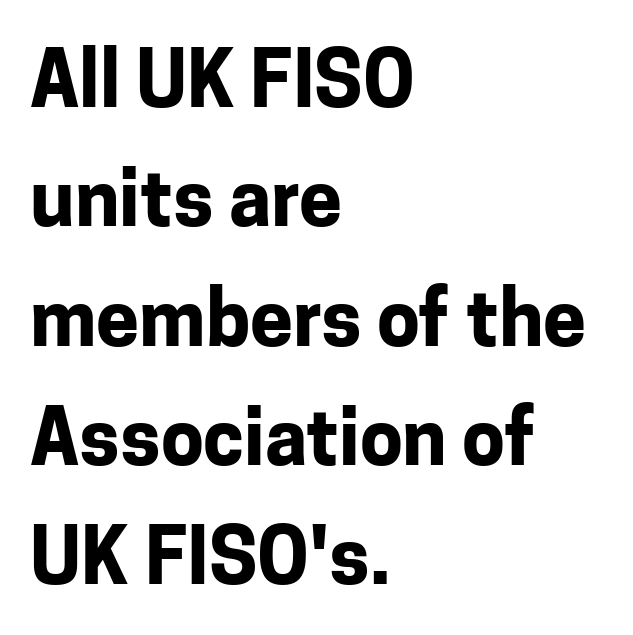
Q: Is the text bold? A: Yes.
Q: Is the text italic (slanted)? A: No, it is upright.
Q: Is the typeface a serif or a sans-serif typeface? A: Sans-serif.
Q: Is the text underlined? A: No.
Q: How is the paragraph aligned? A: Left-aligned.
Q: Is the spacing between letters normal or unusually wide? A: Normal.
Q: Is the spacing between lines tight, normal or loose? A: Normal.
Q: Width (condensed, normal, or wide)? A: Normal.
Q: Stroke contrast? A: Low.
Q: x-height? A: Medium.
Q: Monospaced? A: No.
